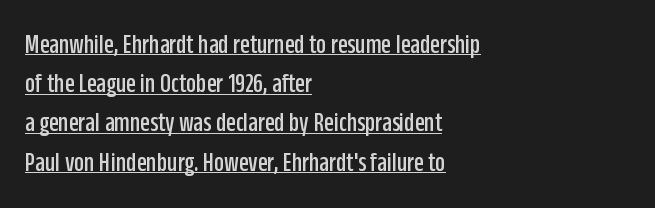
Letter spacing: default. The line-height multiplier appears to be the usual default. The lettering stays uniformly vertical, giving the passage a roman look. The rendering uses natural spacing where letterforms have individual widths. Is the block centered? No — it sits flush against the left margin.
